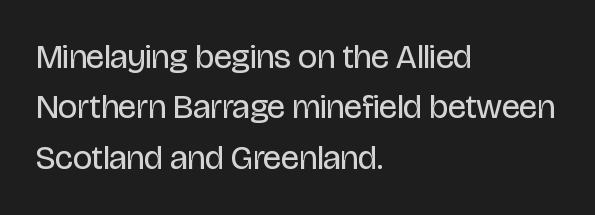
The passage shown is typed in a proportional face where columns would drift. The designer left line spacing at the default. The text was rendered using a sans face with plain stroke endings. Glyph-to-glyph distance matches everyday printed text. The axis of the letterforms is exactly vertical. Unmarked baselines from the first word to the last.
